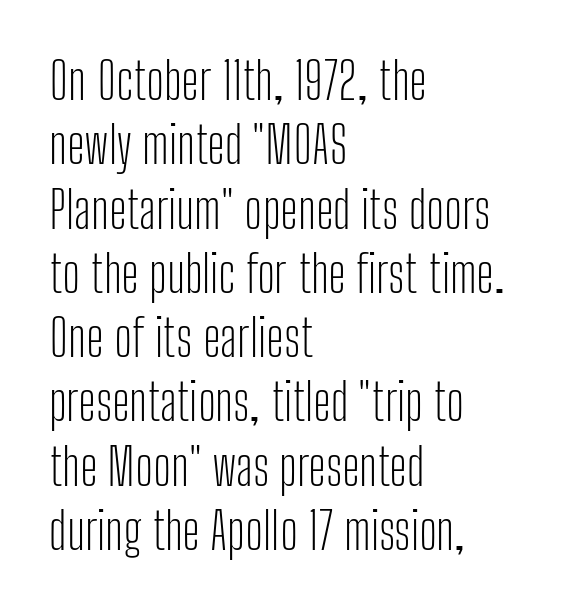
In terms of letterspacing, this is plain default setting. These lines are rendered in a variable-pitch font. Underlining? Definitely not there. A typesetter would label this face a sans. If you measured baseline to baseline, you'd find a middling distance. Stroke mass is kept to a normal reading level or below.
